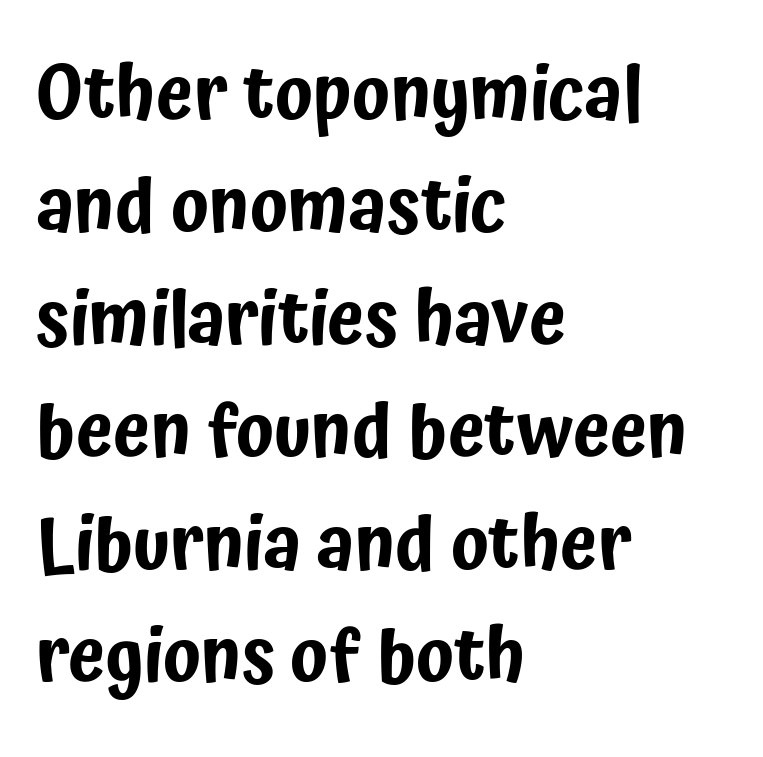
Q: Is the text italic (slanted)? A: No, it is upright.
Q: Is the typeface a serif or a sans-serif typeface? A: Sans-serif.
Q: Is the text underlined? A: No.
Q: How is the paragraph aligned? A: Left-aligned.
Q: Is the spacing between letters normal or unusually wide? A: Normal.
Q: Is the spacing between lines tight, normal or loose? A: Normal.
Q: Width (condensed, normal, or wide)? A: Condensed.
Q: Stroke contrast? A: Low.
Q: x-height? A: Medium.
Q: Monospaced? A: No.
